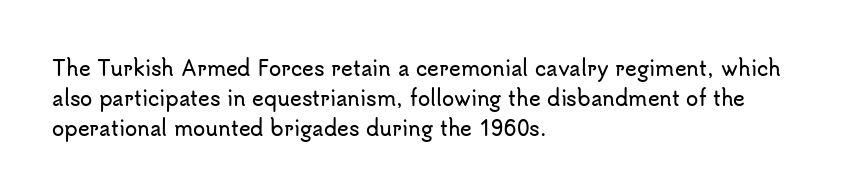
The passage shown has conventional tracking throughout. Is there much room between lines? A standard amount, neither cramped nor airy. This is the regular roman posture of the typeface. Plain, unruled lines of type. Typeset ragged right — the left edge is the straight one.
